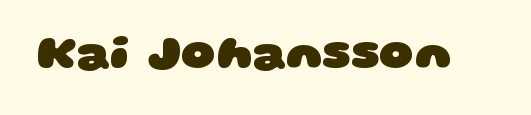
Q: Is the text bold? A: Yes.
Q: Is the typeface a serif or a sans-serif typeface? A: Sans-serif.
Q: Is the text underlined? A: No.
Q: Is the spacing between letters normal or unusually wide? A: Normal.
Q: Width (condensed, normal, or wide)? A: Wide.
Q: Stroke contrast? A: Low.
Q: x-height? A: Large.
Q: Monospaced? A: No.
